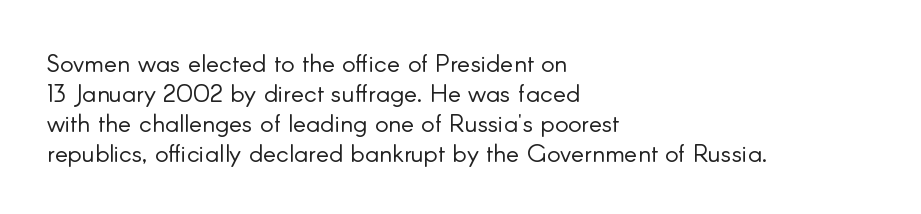
{"italic": "no", "bold": "no", "underline": "no", "align": "left", "line_spacing_ratio": 1.2, "letter_spacing": "normal", "letter_spacing_em": 0.0, "glyph_px": 25}
